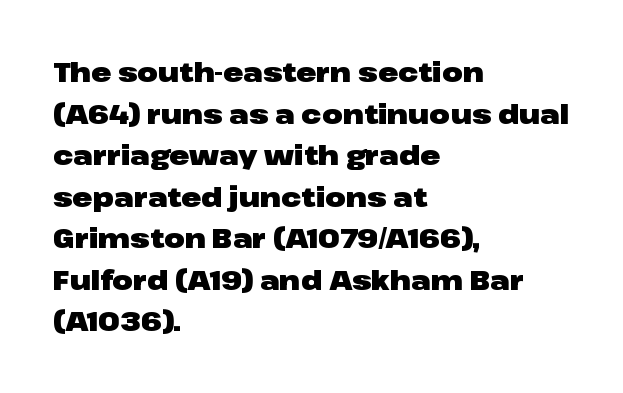
The image shows 27 px bold type, upright; set left-aligned, normal line spacing (1.54x), normal letter spacing, not underlined.
